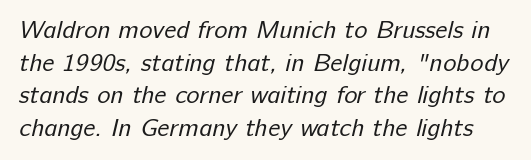
Any mark beneath the type? The region is blank. Students, observe: this is what conventionally led text looks like. The tracking reads as untouched default to a designer's eye. Weight: in the light-to-regular range.
